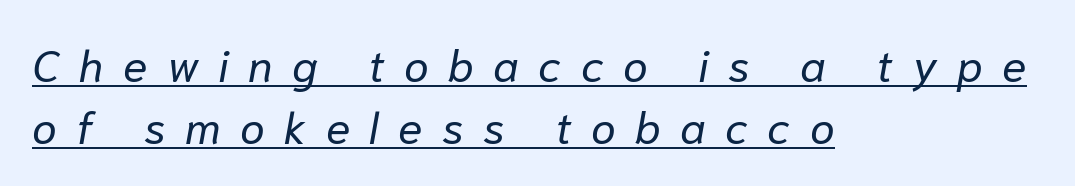
These lines sit exactly where default settings would place them. Teacher's note: observe the even left margin — that is flush-left alignment. Bold? No — there's no thickening of the strokes. Check the space under the baseline: a stroke is drawn there. The specimen reads as italic at a glance.
